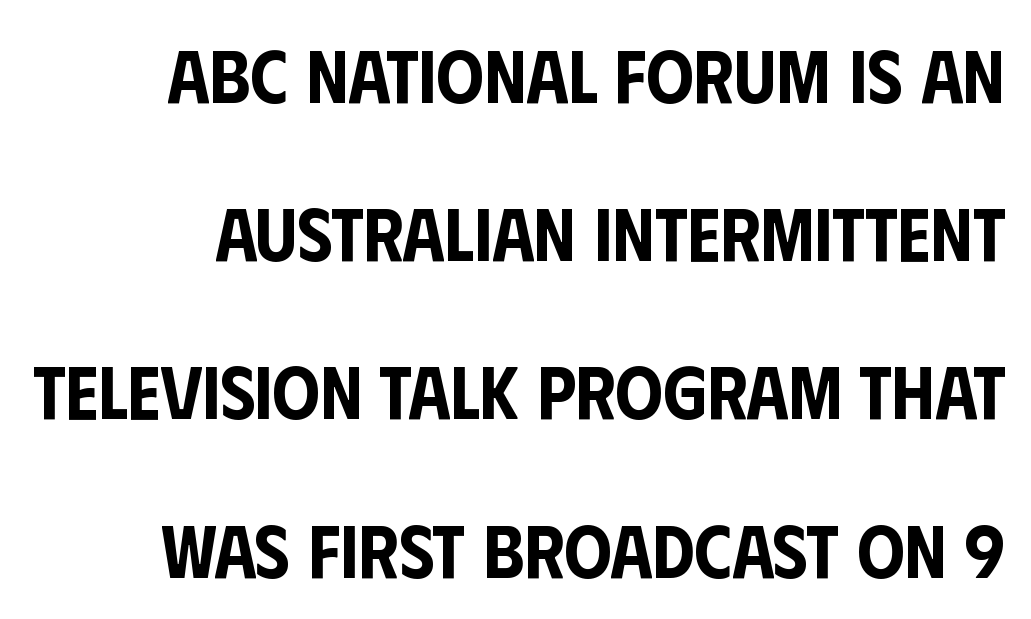
Unlike italic type, these characters show no tilt at all. Has an underline been added? It has not. The letters sit at their default tracking, neither squeezed nor spread. Grotesque or geometric, the face here clearly has no serifs.
